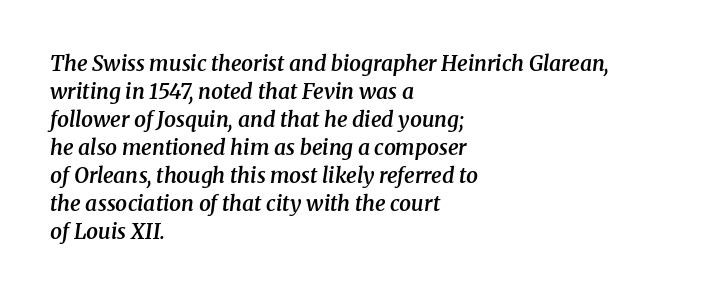
The image shows 21 px text type, italic (leaning right); set left-aligned, normal line spacing (1.33x), normal letter spacing, not underlined.
